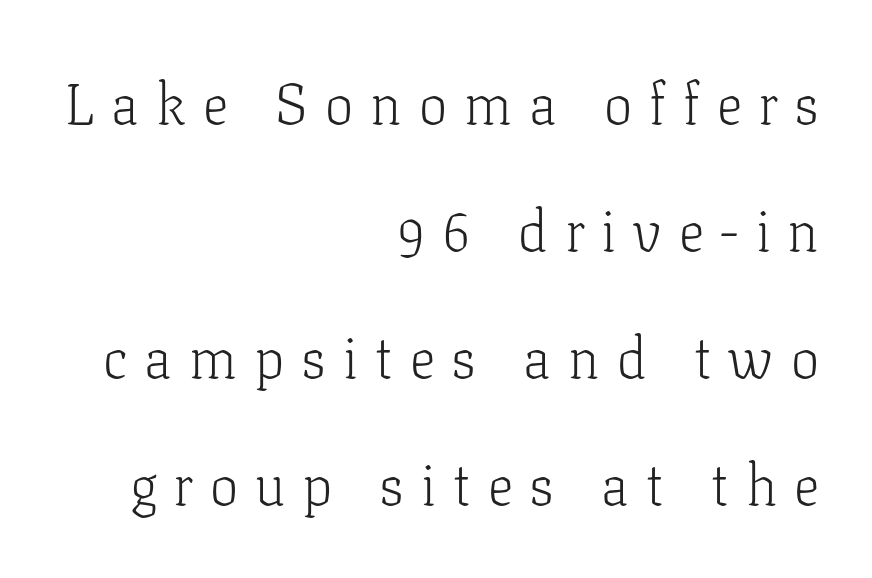
The image shows 57 px light serif type, upright; set right-aligned, loose line spacing (2.23x), unusually wide letter spacing (+0.3 em), not underlined; low stroke contrast and a medium x-height.
